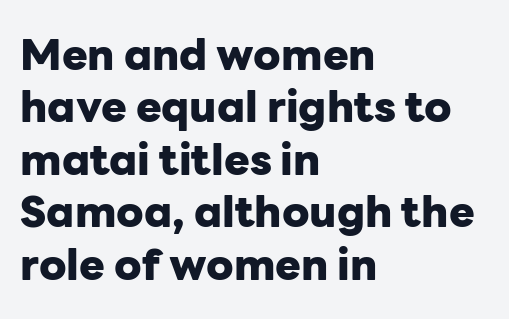
A bare baseline throughout the passage. Here the designer chose a conventional face with non-uniform glyph widths. In terms of posture, this sample is upright. The text was rendered using a sans face with plain stroke endings. As a designer I'd log this as weight 700, bold. Characters follow at the spacing the type designer built in.
